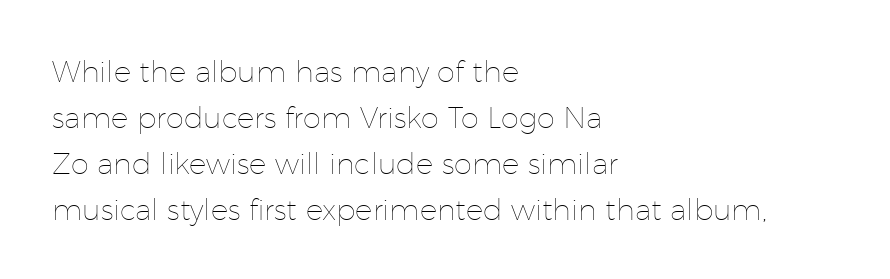
{"italic": "no", "bold": "no", "weight": "thin", "width": "normal", "stroke_contrast": "low", "x_height": "medium", "monospaced": "no", "underline": "no", "align": "left", "line_spacing": "normal", "line_spacing_ratio": 1.59, "letter_spacing": "normal", "letter_spacing_em": 0.0, "glyph_px": 29}
